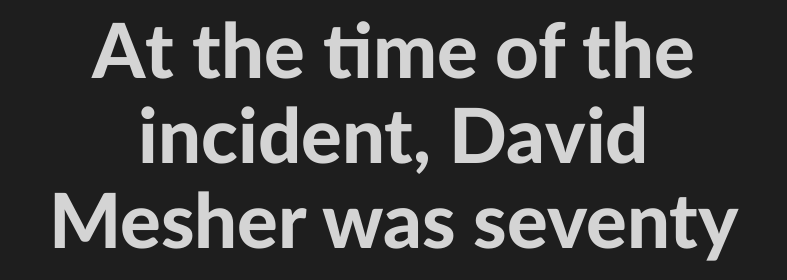
Any mark beneath the type? The region is blank. Set as a true bold cut, around the 700 mark. The face used here is proportionally spaced, like ordinary book or web type. Characters follow at the spacing the type designer built in. One-word summary of the alignment: center.
